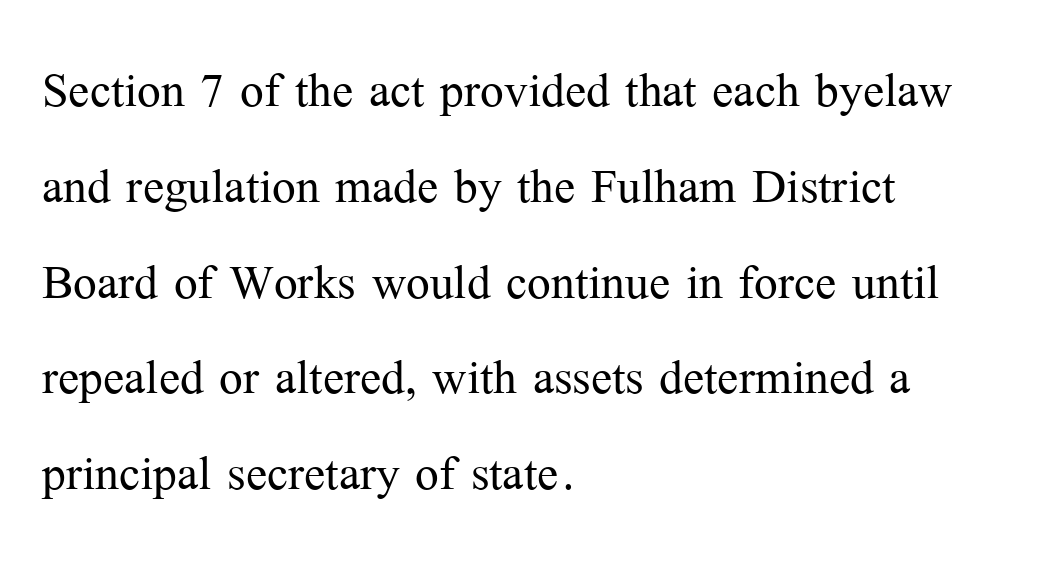
The image shows 63 px light serif type, upright; set left-aligned, normal line spacing (1.52x), normal letter spacing, not underlined; medium stroke contrast and a medium x-height.
